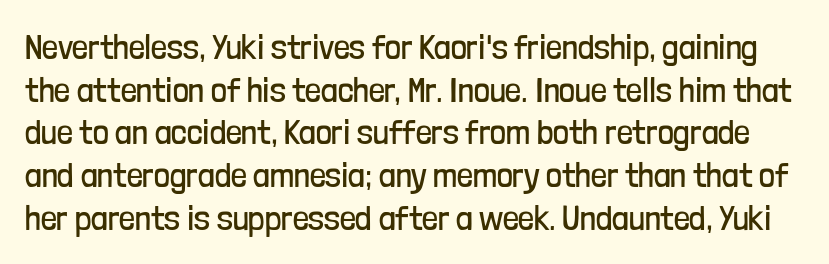
{"serif": "no", "italic": "no", "bold": "no", "weight": "regular", "width": "condensed", "stroke_contrast": "low", "x_height": "medium", "monospaced": "no", "underline": "no", "line_spacing_ratio": 1.22, "letter_spacing": "normal", "letter_spacing_em": 0.0, "glyph_px": 35}
